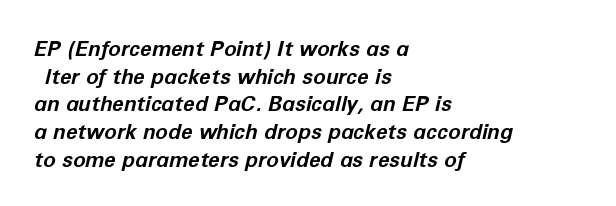
The image shows 21 px bold type, italic (leaning right); set left-aligned, normal line spacing (1.32x), normal letter spacing, not underlined.
